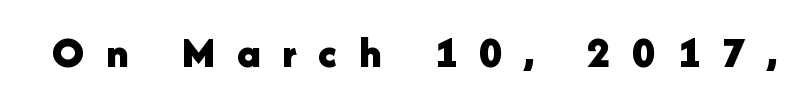
A typesetter would call this proportional, since set widths differ per character. If you drew a line through each stem, it would be perfectly vertical. The foot of each line stays bare and open. What stands out about the letter spacing? Its width — letters are far apart.
